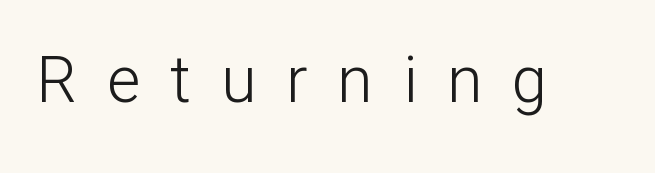
Q: Is the text bold? A: No.
Q: Is the text italic (slanted)? A: No, it is upright.
Q: Is the typeface a serif or a sans-serif typeface? A: Sans-serif.
Q: Is the text underlined? A: No.
Q: Is the spacing between letters normal or unusually wide? A: Unusually wide.
Q: Width (condensed, normal, or wide)? A: Normal.
Q: Stroke contrast? A: Low.
Q: x-height? A: Medium.
Q: Monospaced? A: No.
